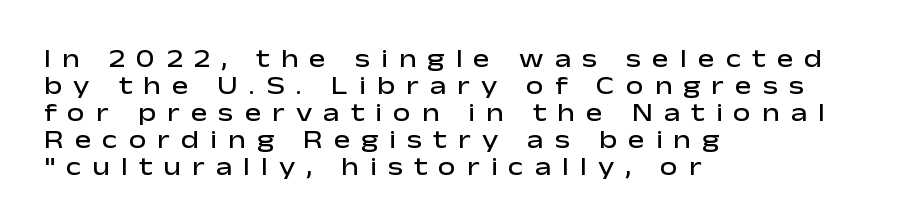
The image shows 25 px text type, upright; set left-aligned, tight line spacing (1.08x), unusually wide letter spacing (+0.44 em), not underlined.
